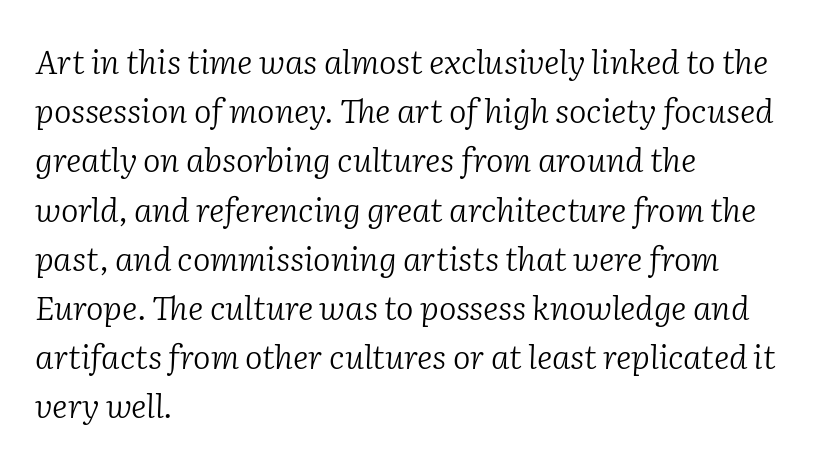
The image shows 33 px light serif type, italic (leaning right); set left-aligned, normal line spacing (1.49x), normal letter spacing, not underlined; low stroke contrast and a medium x-height.
